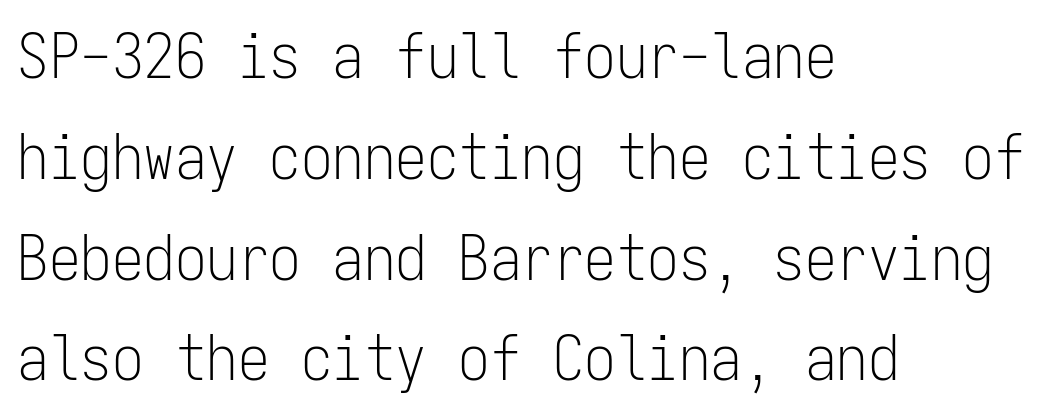
Q: Is the text bold? A: No.
Q: Is the text italic (slanted)? A: No, it is upright.
Q: Is the typeface a serif or a sans-serif typeface? A: Sans-serif.
Q: Is the text underlined? A: No.
Q: How is the paragraph aligned? A: Left-aligned.
Q: Is the spacing between letters normal or unusually wide? A: Normal.
Q: Is the spacing between lines tight, normal or loose? A: Normal.
Q: Width (condensed, normal, or wide)? A: Condensed.
Q: Stroke contrast? A: Low.
Q: x-height? A: Medium.
Q: Monospaced? A: Yes.
